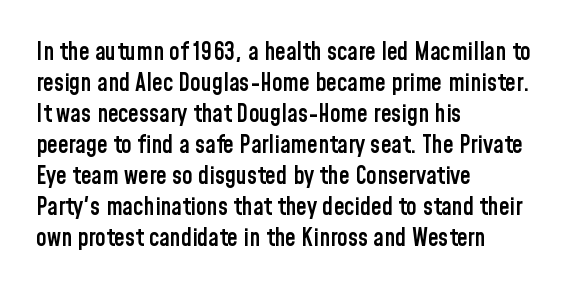
Q: Is the text bold? A: Semi-bold.
Q: Is the text italic (slanted)? A: No, it is upright.
Q: Is the text underlined? A: No.
Q: How is the paragraph aligned? A: Left-aligned.
Q: Is the spacing between letters normal or unusually wide? A: Normal.
Q: Is the spacing between lines tight, normal or loose? A: Normal.
